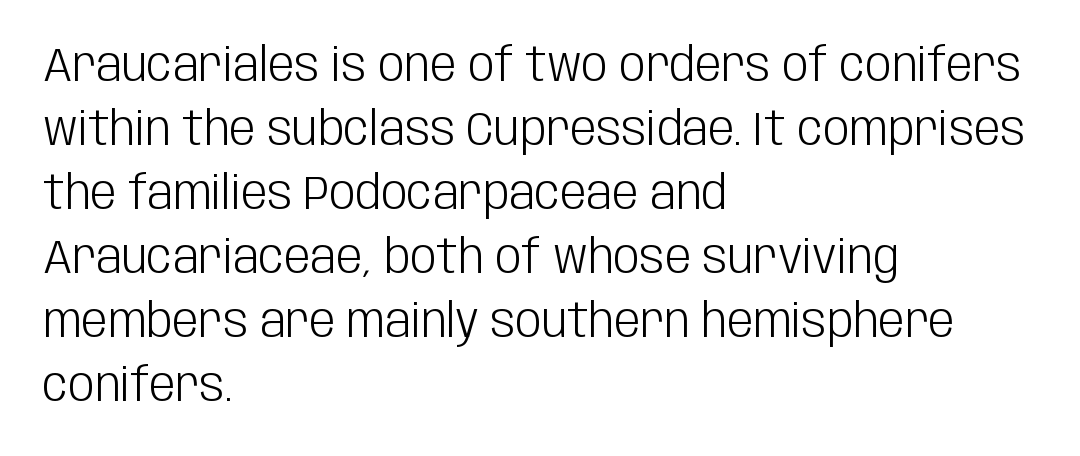
{"serif": "no", "italic": "no", "bold": "no", "weight": "light", "width": "condensed", "stroke_contrast": "low", "x_height": "large", "monospaced": "no", "underline": "no", "align": "left", "line_spacing": "normal", "line_spacing_ratio": 1.36, "letter_spacing": "normal", "letter_spacing_em": 0.0, "glyph_px": 47}
